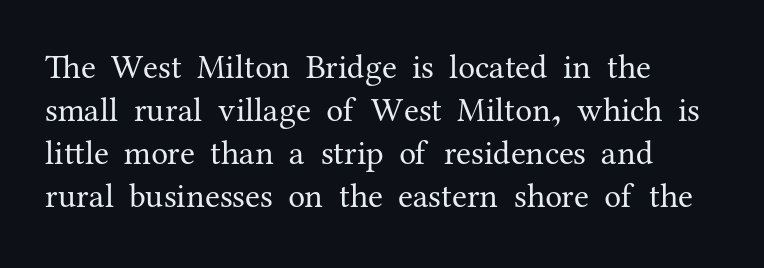
{"serif": "yes", "italic": "no", "bold": "no", "weight": "regular", "width": "normal", "stroke_contrast": "medium", "x_height": "medium", "monospaced": "no", "underline": "no", "align": "left", "line_spacing": "normal", "line_spacing_ratio": 1.26, "letter_spacing": "normal", "letter_spacing_em": 0.0, "glyph_px": 34}
